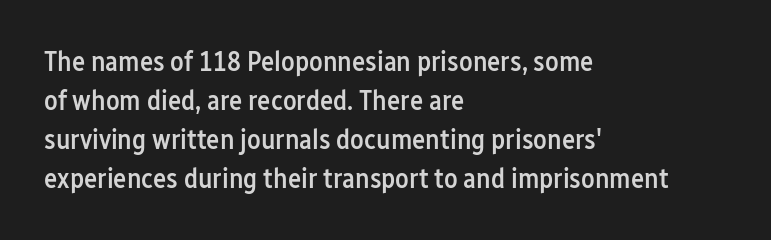
{"serif": "no", "italic": "no", "bold": "semi", "weight": "semibold", "width": "condensed", "stroke_contrast": "low", "x_height": "medium", "monospaced": "no", "underline": "no", "align": "left", "line_spacing": "normal", "line_spacing_ratio": 1.39, "letter_spacing": "normal", "letter_spacing_em": 0.0, "glyph_px": 28}
